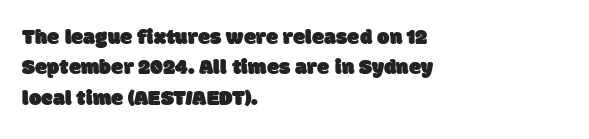
{"underline": "no", "align": "left", "line_spacing": "normal", "line_spacing_ratio": 1.38, "letter_spacing": "normal", "letter_spacing_em": 0.0, "glyph_px": 22}
